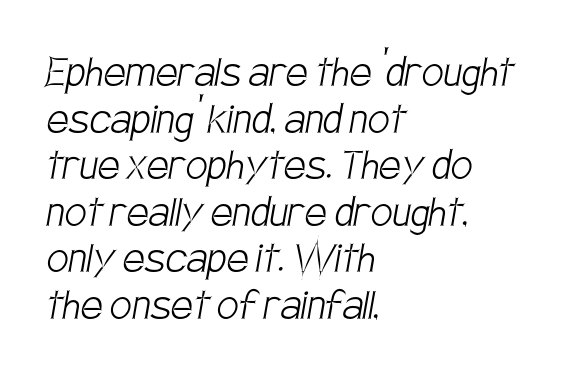
The image shows 49 px light, condensed sans-serif type; set left-aligned, tight line spacing (0.95x), normal letter spacing, not underlined; low stroke contrast and a large x-height.
